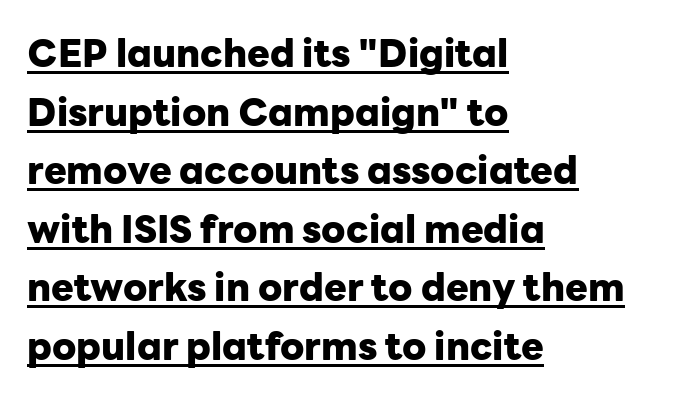
The image shows 38 px heavy sans-serif type, upright; set left-aligned, normal line spacing (1.54x), normal letter spacing, underlined; low stroke contrast and a medium x-height.
